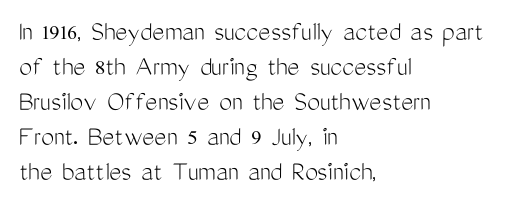
Q: Is the text bold? A: No.
Q: Is the text italic (slanted)? A: No, it is upright.
Q: Is the typeface a serif or a sans-serif typeface? A: Sans-serif.
Q: Is the text underlined? A: No.
Q: How is the paragraph aligned? A: Left-aligned.
Q: Is the spacing between letters normal or unusually wide? A: Normal.
Q: Width (condensed, normal, or wide)? A: Condensed.
Q: Stroke contrast? A: Medium.
Q: x-height? A: Medium.
Q: Monospaced? A: No.
